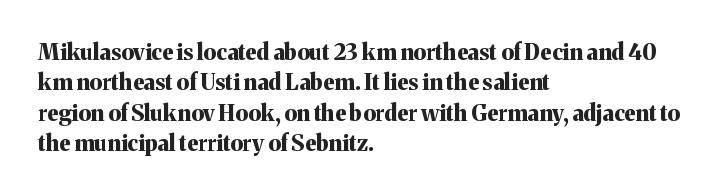
The image shows 22 px bold type, upright; set left-aligned, normal line spacing (1.38x), normal letter spacing, not underlined.
